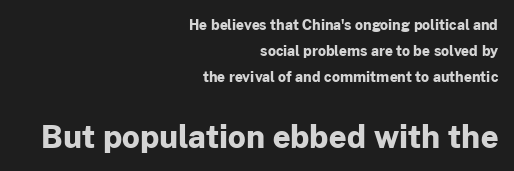
{"serif": "no", "italic": "no", "bold": "yes", "weight": "bold", "width": "normal", "stroke_contrast": "low", "x_height": "medium", "monospaced": "no", "underline": "no", "align": "right", "line_spacing_ratio": 1.84, "letter_spacing": "normal", "letter_spacing_em": 0.0, "larger_block": "second", "size_ratio": 2.21, "glyph_px": 31}
